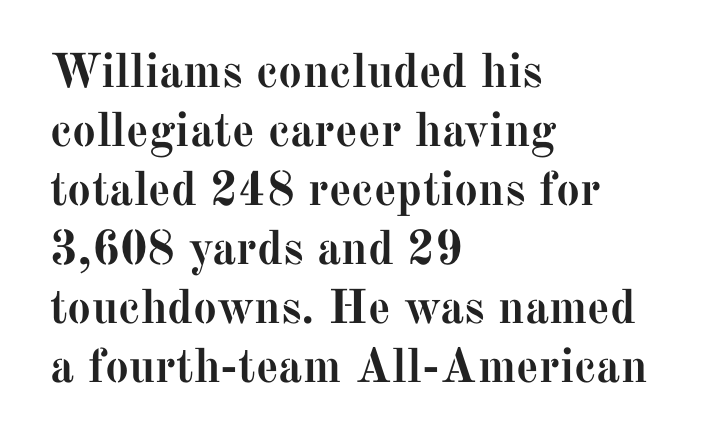
Looks like regular typesetting: each glyph gets only the width it needs. The designer went with a serif here, giving each stem small feet. Standard letterfit; no display-style spreading of the glyphs. The strip under each line holds only bare page.
